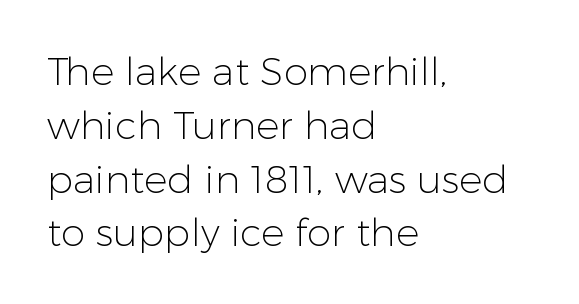
{"serif": "no", "italic": "no", "bold": "no", "weight": "light", "width": "normal", "stroke_contrast": "low", "x_height": "medium", "monospaced": "no", "underline": "no", "align": "left", "line_spacing": "normal", "line_spacing_ratio": 1.38, "letter_spacing": "normal", "letter_spacing_em": 0.0, "glyph_px": 39}
